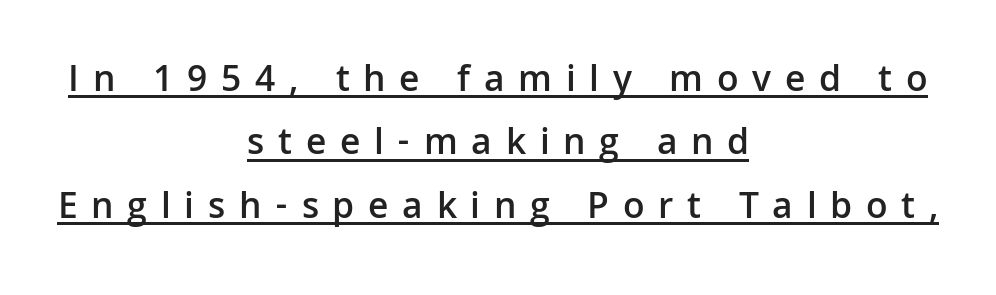
Q: Is the text bold? A: Semi-bold.
Q: Is the text italic (slanted)? A: No, it is upright.
Q: Is the typeface a serif or a sans-serif typeface? A: Sans-serif.
Q: Is the text underlined? A: Yes.
Q: How is the paragraph aligned? A: Centered.
Q: Is the spacing between letters normal or unusually wide? A: Unusually wide.
Q: Is the spacing between lines tight, normal or loose? A: Normal.
Q: Width (condensed, normal, or wide)? A: Normal.
Q: Stroke contrast? A: Low.
Q: x-height? A: Medium.
Q: Monospaced? A: No.
